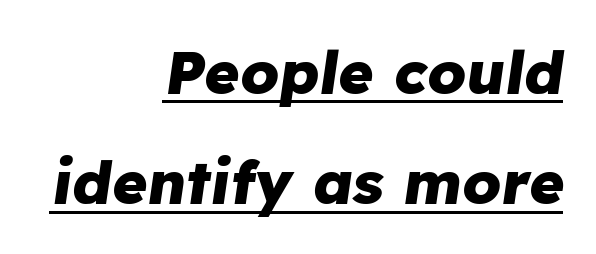
{"italic": "yes", "lean": "right", "slant_degrees": 8, "bold": "yes", "weight": "heavy", "width": "normal", "stroke_contrast": "low", "x_height": "medium", "monospaced": "no", "underline": "yes", "align": "right", "line_spacing_ratio": 1.84, "letter_spacing": "normal", "letter_spacing_em": 0.0, "glyph_px": 60}
